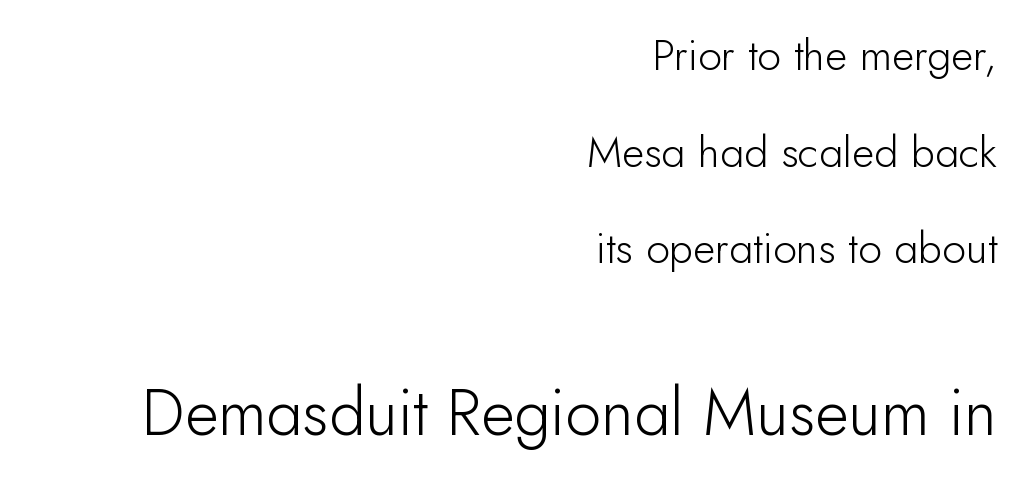
{"serif": "no", "italic": "no", "bold": "no", "weight": "light", "width": "normal", "stroke_contrast": "low", "x_height": "small", "monospaced": "no", "underline": "no", "align": "right", "line_spacing": "loose", "line_spacing_ratio": 2.25, "letter_spacing": "normal", "letter_spacing_em": 0.0, "larger_block": "second", "size_ratio": 1.51, "glyph_px": 65}
